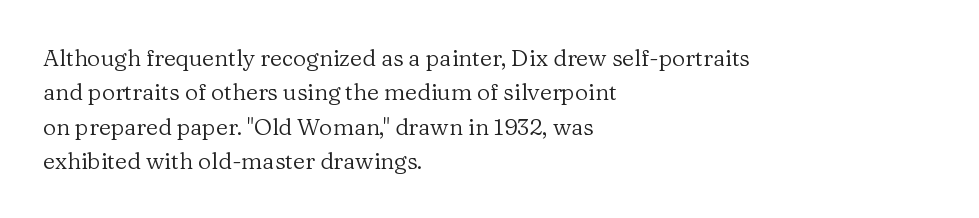
The vertical gap from one line to the next is medium. These lines were composed using upright roman letters. Horizontal alignment here is leftward, the default for most running prose. The gaps between neighbouring characters are ordinary and unremarkable. Weight: regular or lighter.
